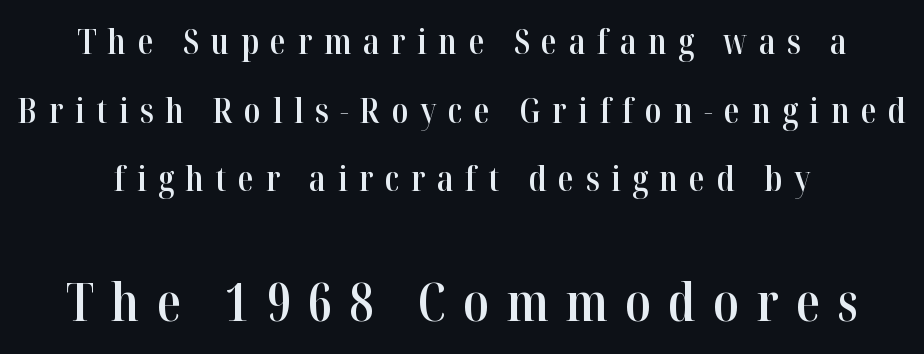
The image shows 53 px semibold, condensed serif type, upright; set loose line spacing (1.96x), unusually wide letter spacing (+0.33 em), not underlined; the second (bottom) block is 1.51x larger; high stroke contrast and a medium x-height.
